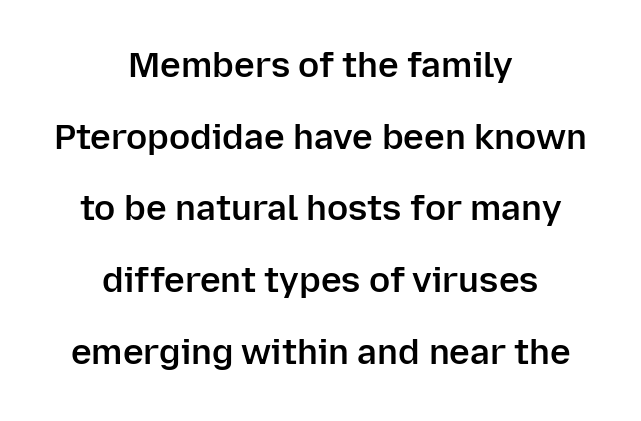
The image shows 35 px semibold sans-serif type, upright; set centered, loose line spacing (2.05x), normal letter spacing, not underlined; low stroke contrast and a medium x-height.
